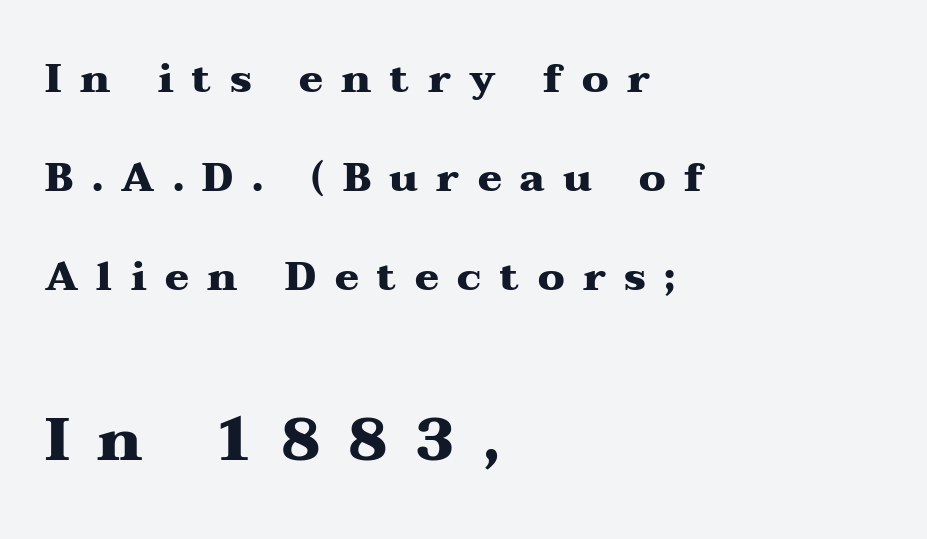
The image shows 60 px heavy, wide serif type, upright; set left-aligned, loose line spacing (2.47x), unusually wide letter spacing (+0.46 em), not underlined; the second (bottom) block is 1.5x larger; medium stroke contrast and a medium x-height.
